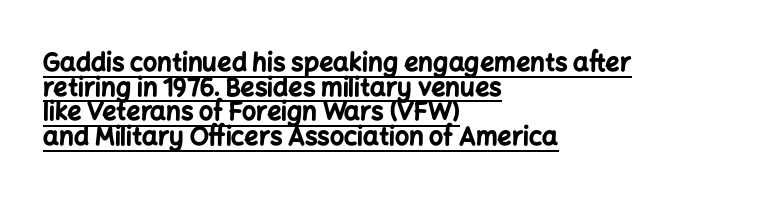
Q: Is the text bold? A: Yes.
Q: Is the text italic (slanted)? A: No, it is upright.
Q: Is the text underlined? A: Yes.
Q: How is the paragraph aligned? A: Left-aligned.
Q: Is the spacing between letters normal or unusually wide? A: Normal.
Q: Is the spacing between lines tight, normal or loose? A: Tight.
